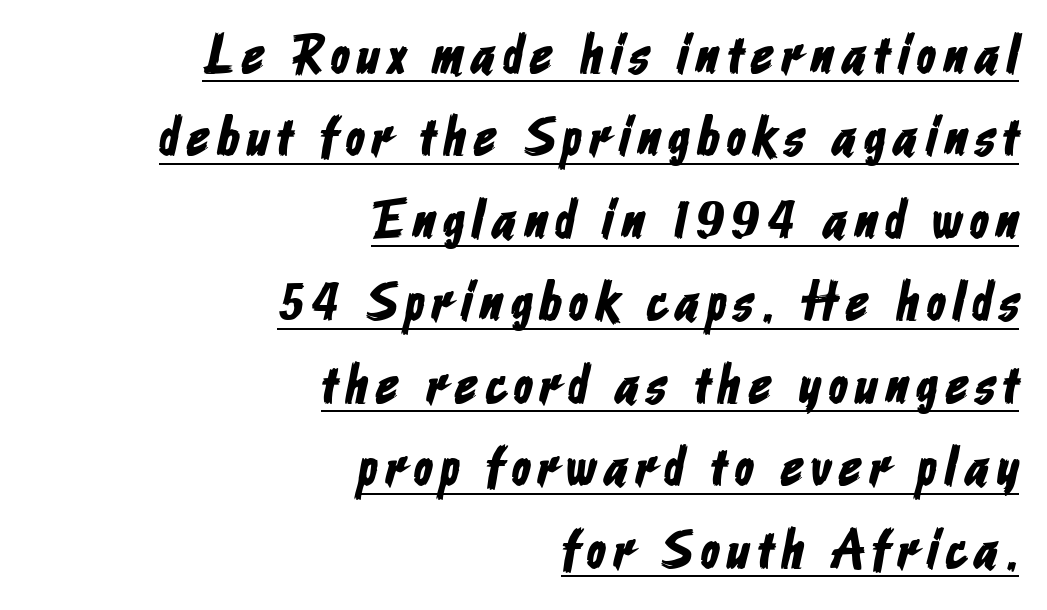
Does a line run under the words? Yes, clearly. Proportional: the letters do not fall into vertical columns. Each new line begins a customary step beneath the previous one. This rendering uses right alignment, leaving the left contour irregular. You can tell from the bare stems that sans-serif type was used.
